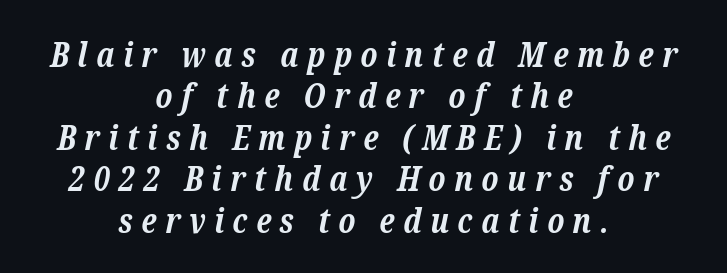
{"serif": "yes", "italic": "yes", "lean": "right", "slant_degrees": 12, "bold": "yes", "weight": "bold", "width": "normal", "stroke_contrast": "low", "x_height": "medium", "monospaced": "no", "underline": "no", "align": "center", "line_spacing_ratio": 1.22, "letter_spacing": "wide", "letter_spacing_em": 0.25, "glyph_px": 34}
